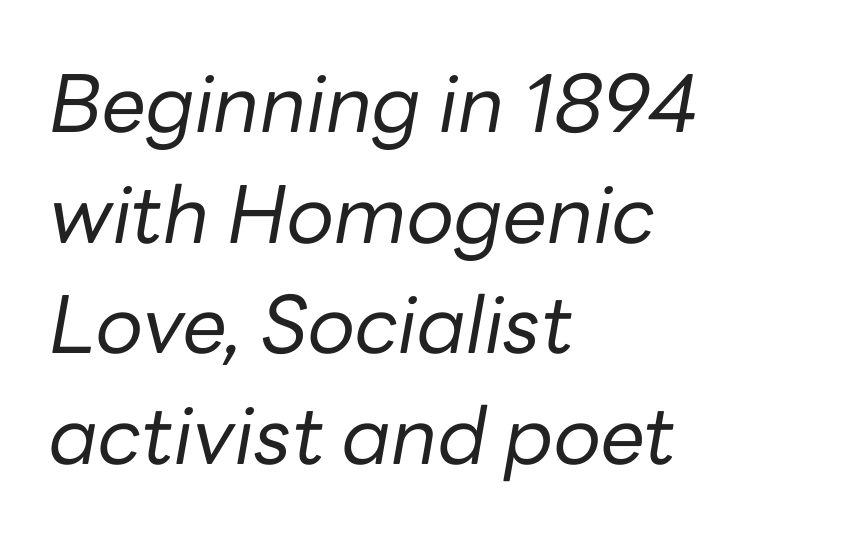
Is the type heavy? It reads as light-to-regular instead. Think of a printed novel: that variable character pitch is what you see here. A clean baseline with only descenders dipping below it. Would a proofreader flag this as italicized? Yes.
